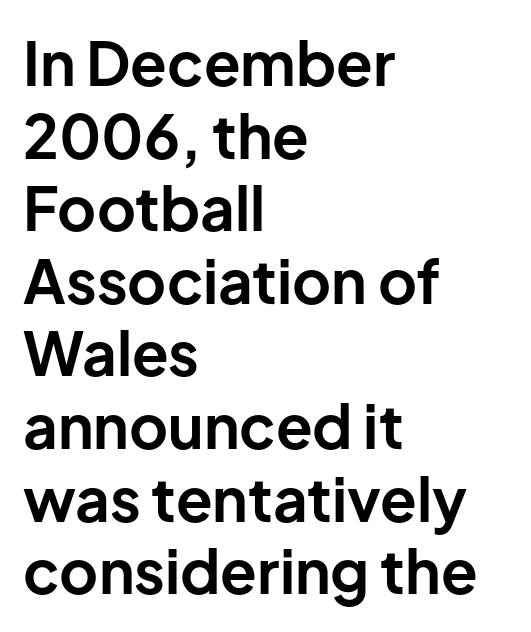
The image shows 60 px bold sans-serif type, upright; set left-aligned, line spacing 1.21x, normal letter spacing, not underlined; low stroke contrast and a medium x-height.
